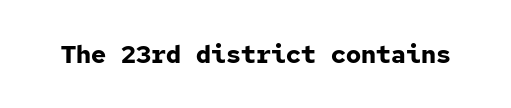
{"italic": "no", "bold": "yes", "underline": "no", "letter_spacing": "normal", "letter_spacing_em": 0.0, "glyph_px": 25}
